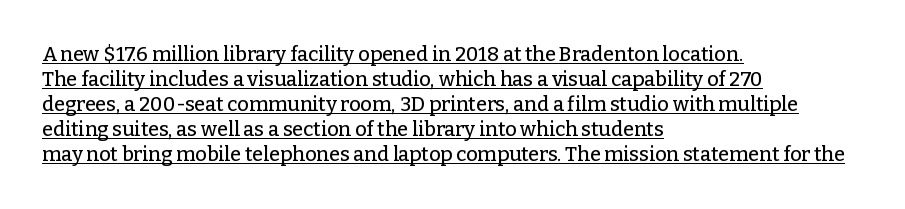
Q: Is the text italic (slanted)? A: No, it is upright.
Q: Is the text underlined? A: Yes.
Q: How is the paragraph aligned? A: Left-aligned.
Q: Is the spacing between letters normal or unusually wide? A: Normal.
Q: Is the spacing between lines tight, normal or loose? A: Normal.
